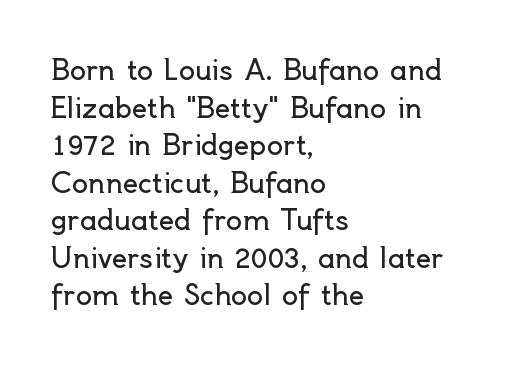
Notice how the stems are strictly vertical — no italics here. A bare baseline throughout the passage. Inter-character spacing is left at the font's built-in metrics. Vertical spacing — default. The ragged edge is on the right, which tells us the setting is flush left. The font sits on the lighter half of the weight spectrum, regular included.
